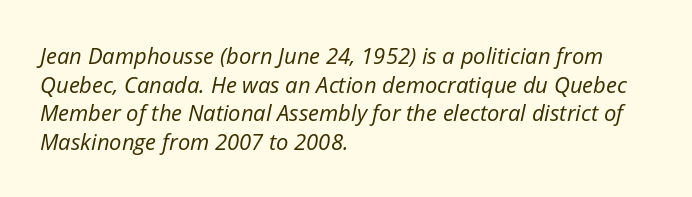
{"italic": "yes", "lean": "right", "slant_degrees": 12, "bold": "no", "underline": "no", "align": "left", "line_spacing": "normal", "line_spacing_ratio": 1.3, "letter_spacing": "normal", "letter_spacing_em": 0.0, "glyph_px": 22}
